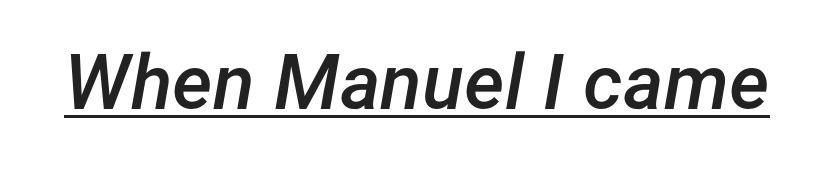
Strokes here are thickened, but only to semibold level. These lines are rendered in a variable-pitch font. Tracking value appears to be zero — textbook default spacing. The axis of the letterforms is tilted away from vertical. Like a heading marked for emphasis, these lines bear an underscore.
